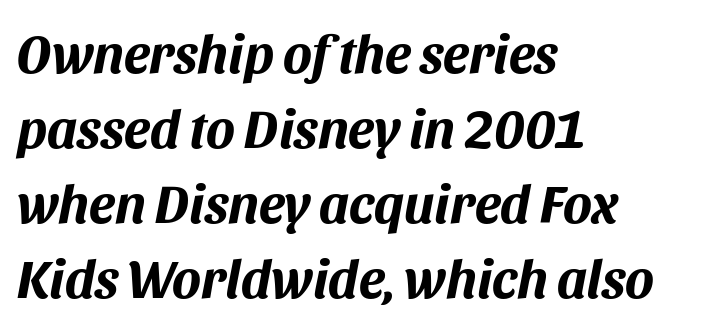
The image shows 54 px bold type, italic (leaning right); set left-aligned, normal line spacing (1.39x), normal letter spacing, not underlined; medium stroke contrast and a large x-height.
